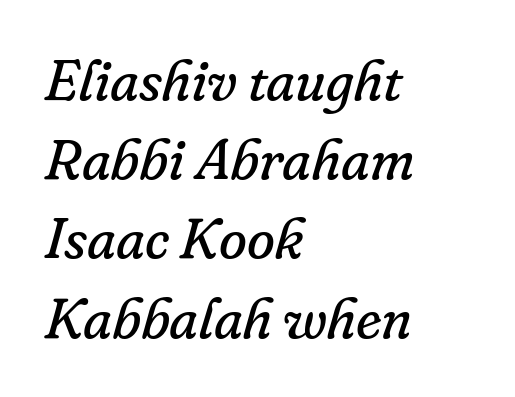
Line beginnings align vertically; line endings do not. Proportional: the letters do not fall into vertical columns. The line texture is even and compact thanks to regular tracking. The glyphs are unaccompanied by any horizontal stroke below them. Leading matches the norm, producing a regular column.
